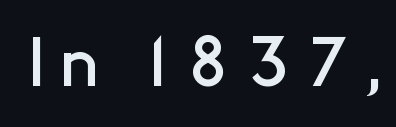
{"serif": "no", "italic": "no", "bold": "no", "weight": "regular", "width": "normal", "stroke_contrast": "low", "x_height": "medium", "monospaced": "no", "underline": "no", "letter_spacing": "wide", "letter_spacing_em": 0.23, "glyph_px": 71}
